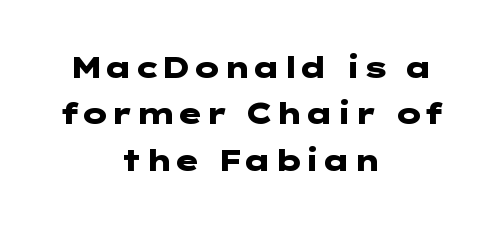
The image shows 29 px heavy, wide sans-serif type, upright; set centered, normal line spacing (1.6x), normal letter spacing, not underlined; low stroke contrast and a medium x-height.
